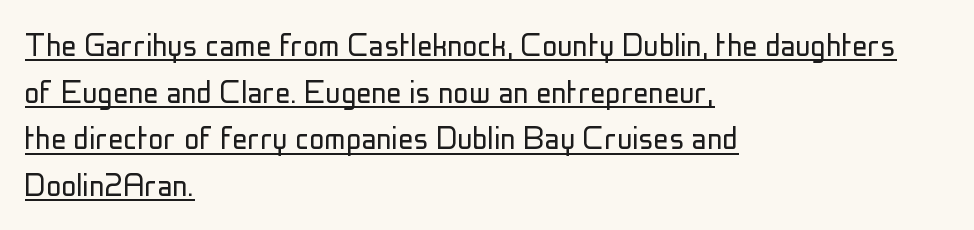
Q: Is the text bold? A: No.
Q: Is the text italic (slanted)? A: No, it is upright.
Q: Is the typeface a serif or a sans-serif typeface? A: Sans-serif.
Q: Is the text underlined? A: Yes.
Q: How is the paragraph aligned? A: Left-aligned.
Q: Is the spacing between letters normal or unusually wide? A: Normal.
Q: Width (condensed, normal, or wide)? A: Condensed.
Q: Stroke contrast? A: Low.
Q: x-height? A: Medium.
Q: Monospaced? A: No.
